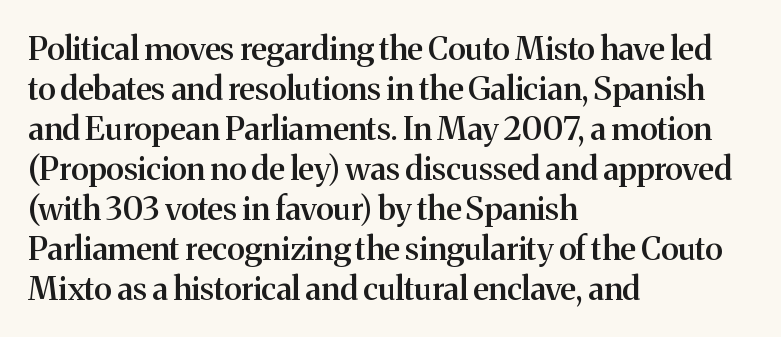
{"serif": "yes", "italic": "no", "bold": "semi", "weight": "semibold", "width": "normal", "stroke_contrast": "medium", "x_height": "medium", "monospaced": "no", "underline": "no", "align": "left", "line_spacing": "normal", "line_spacing_ratio": 1.25, "letter_spacing": "normal", "letter_spacing_em": 0.0, "glyph_px": 32}
